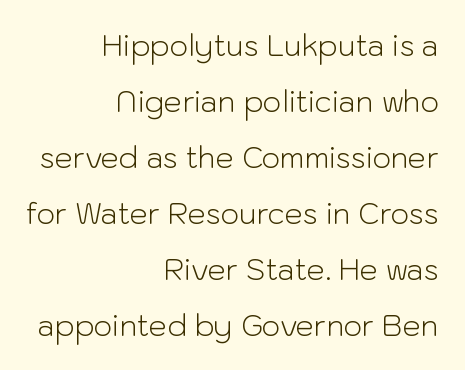
{"serif": "no", "italic": "no", "bold": "no", "weight": "light", "width": "normal", "stroke_contrast": "low", "x_height": "medium", "monospaced": "no", "underline": "no", "align": "right", "line_spacing": "loose", "line_spacing_ratio": 1.93, "letter_spacing": "normal", "letter_spacing_em": 0.0, "glyph_px": 29}
